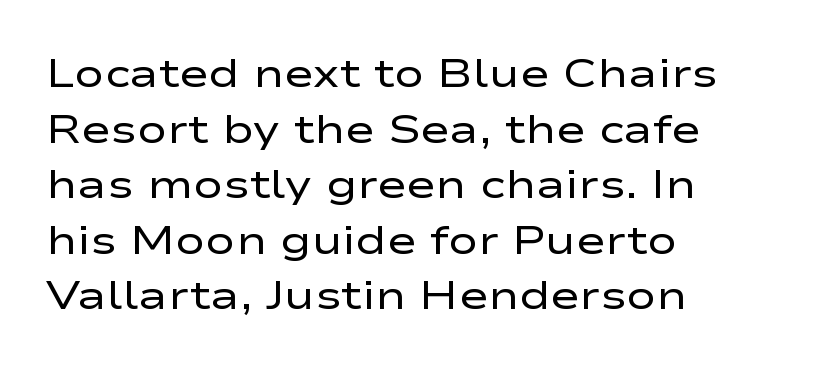
Q: Is the text bold? A: No.
Q: Is the text italic (slanted)? A: No, it is upright.
Q: Is the typeface a serif or a sans-serif typeface? A: Sans-serif.
Q: Is the text underlined? A: No.
Q: How is the paragraph aligned? A: Left-aligned.
Q: Is the spacing between letters normal or unusually wide? A: Normal.
Q: Is the spacing between lines tight, normal or loose? A: Normal.
Q: Width (condensed, normal, or wide)? A: Wide.
Q: Stroke contrast? A: Low.
Q: x-height? A: Medium.
Q: Monospaced? A: No.
